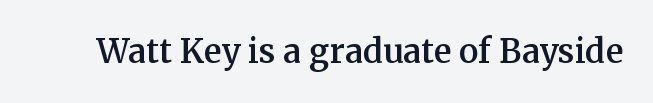
The image shows 33 px semibold serif type, upright; set normal letter spacing, not underlined; medium stroke contrast and a medium x-height.
